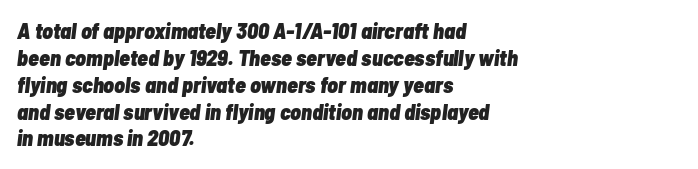
Q: Is the text bold? A: Yes.
Q: Is the text italic (slanted)? A: Yes, it leans right by about 7 degrees.
Q: Is the text underlined? A: No.
Q: How is the paragraph aligned? A: Left-aligned.
Q: Is the spacing between letters normal or unusually wide? A: Normal.
